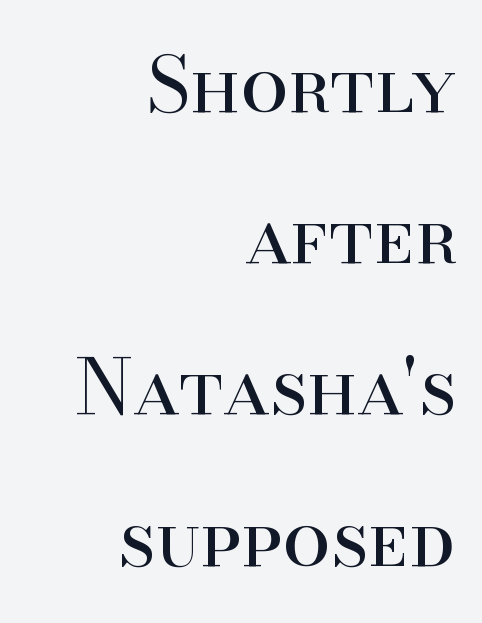
This is serif lettering, the kind often seen in printed books. Is this a fixed-width face? No — the glyphs have proportional, varying widths. Visually the block forms a straight wall on the right and a jagged coastline on the left. A quiet, ordinary-to-light weight characterises the typeface. The glyphs are unaccompanied by any horizontal stroke below them. There is no visible air inserted between adjacent glyphs.
